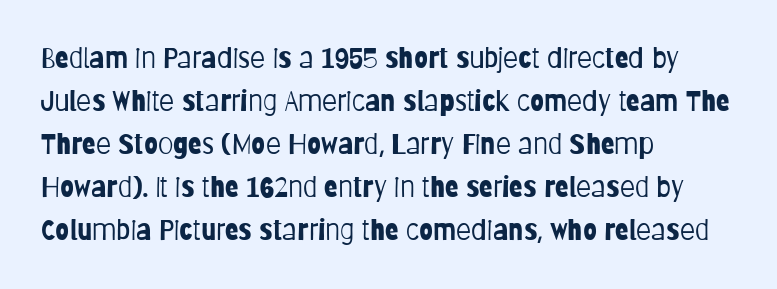
The image shows 28 px light, condensed sans-serif type, upright; set left-aligned, normal line spacing (1.54x), normal letter spacing, not underlined; low stroke contrast and a large x-height.
